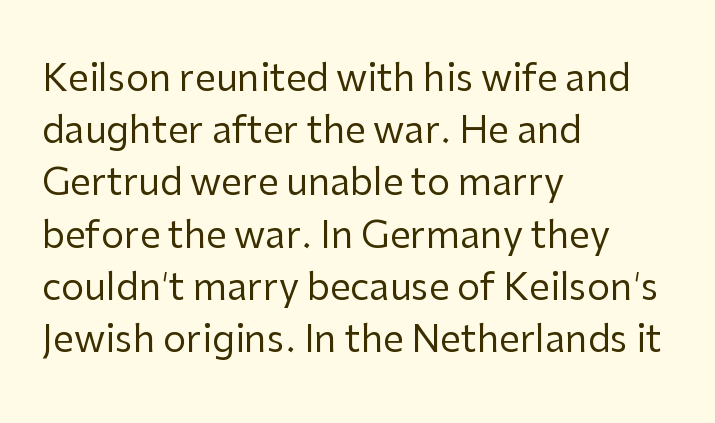
Spacing verdict: proportional, widths tailored to each character. Beneath every word, the page is bare. This sample uses an upright cut, with every glyph sitting square on the baseline. Summary of vertical rhythm: regular, with standard interline spacing.
